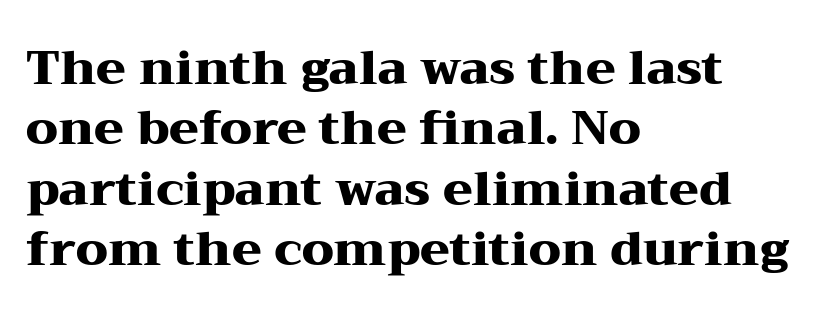
{"serif": "yes", "italic": "no", "bold": "yes", "weight": "heavy", "width": "wide", "stroke_contrast": "medium", "x_height": "medium", "monospaced": "no", "underline": "no", "align": "left", "line_spacing": "normal", "line_spacing_ratio": 1.26, "letter_spacing": "normal", "letter_spacing_em": 0.0, "glyph_px": 48}
